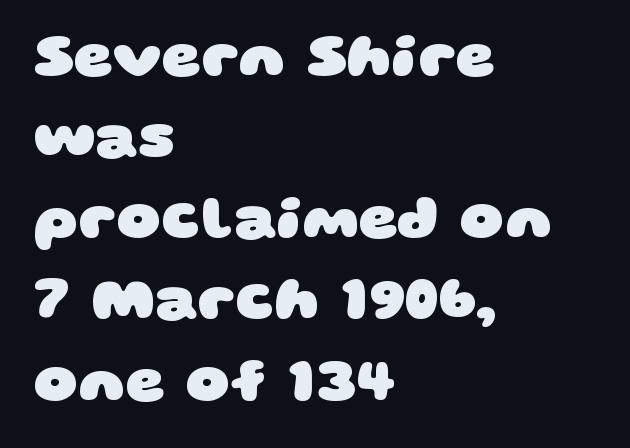
You could not count columns in this text — the font is proportionally spaced. No word sits above an underline. The face used here is a sans, in the tradition of grotesques and geometrics. The passage shown stacks its lines at a standard gap. Horizontal alignment here is leftward, the default for most running prose. Heft: maximum for text — a bold.
